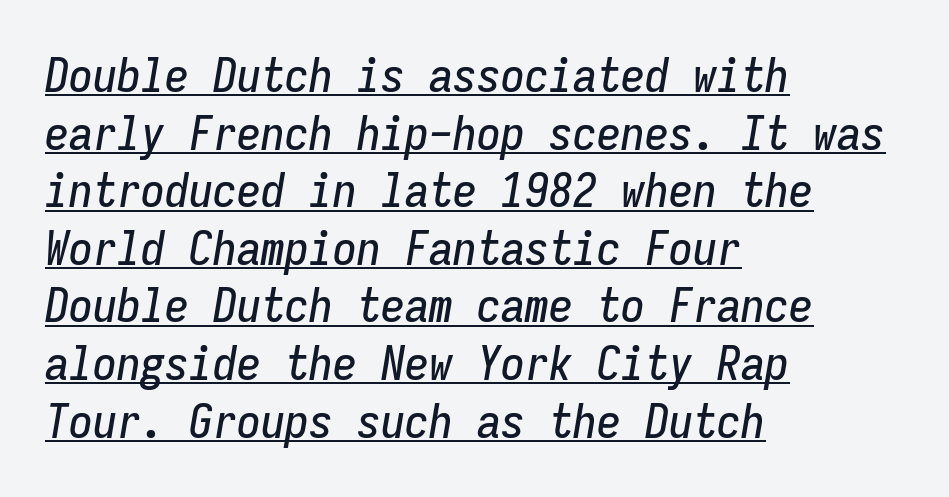
The image shows 48 px condensed type, italic (leaning right), monospaced; set left-aligned, line spacing 1.2x, normal letter spacing, underlined; low stroke contrast and a medium x-height.
